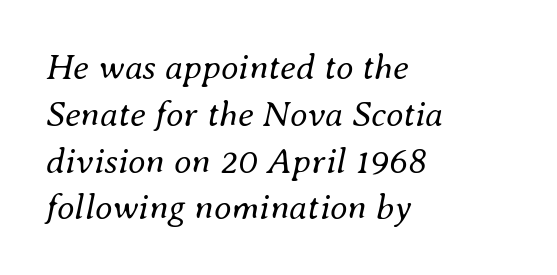
The image shows 36 px regular-weight type, italic (leaning right); set left-aligned, normal line spacing (1.3x), normal letter spacing, not underlined; medium stroke contrast and a small x-height.
